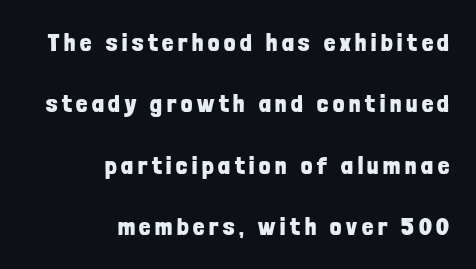
Letters rest on an invisible, unmarked baseline. Does the leading feel generous? Absolutely, it's lavish. If you drew a line through each stem, it would be perfectly vertical. The typesetting leans heavy: a genuine bold. Which margin do the lines hug? The right one — the left edge is uneven.
